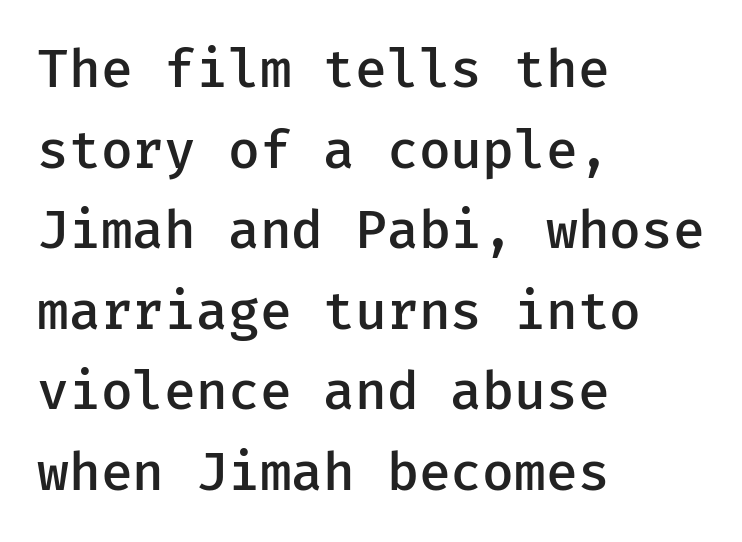
Horizontal alignment here is leftward, the default for most running prose. The block of text has a typical density, with ordinary space between rows. Look at the bottom of the vertical strokes: they stop flat, with no serifs. Descender tails drop into unmarked territory.
